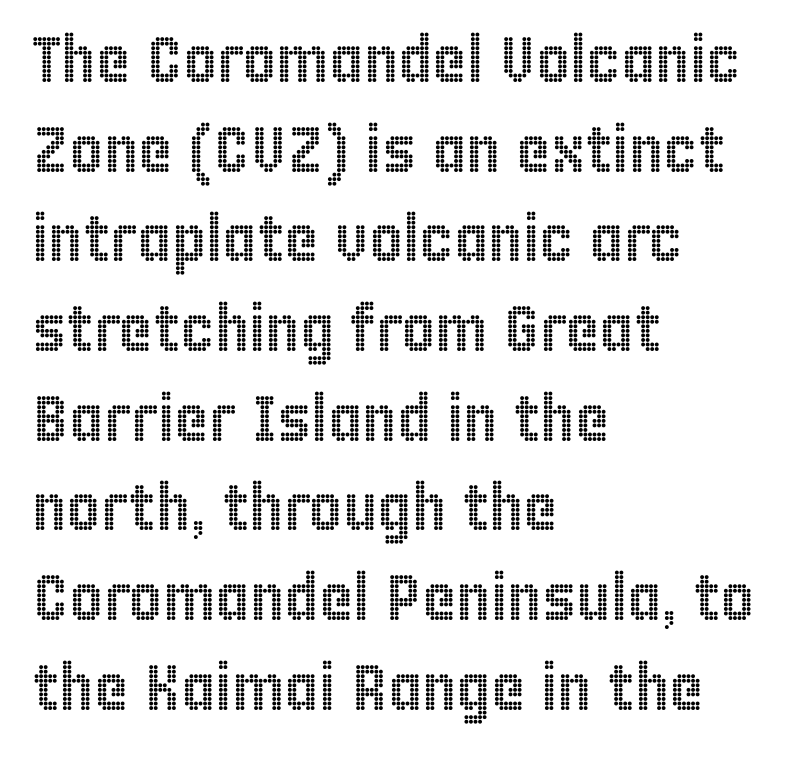
{"italic": "no", "width": "condensed", "x_height": "large", "monospaced": "no", "underline": "no", "align": "left", "line_spacing": "normal", "line_spacing_ratio": 1.38, "letter_spacing": "normal", "letter_spacing_em": 0.0, "glyph_px": 65}
